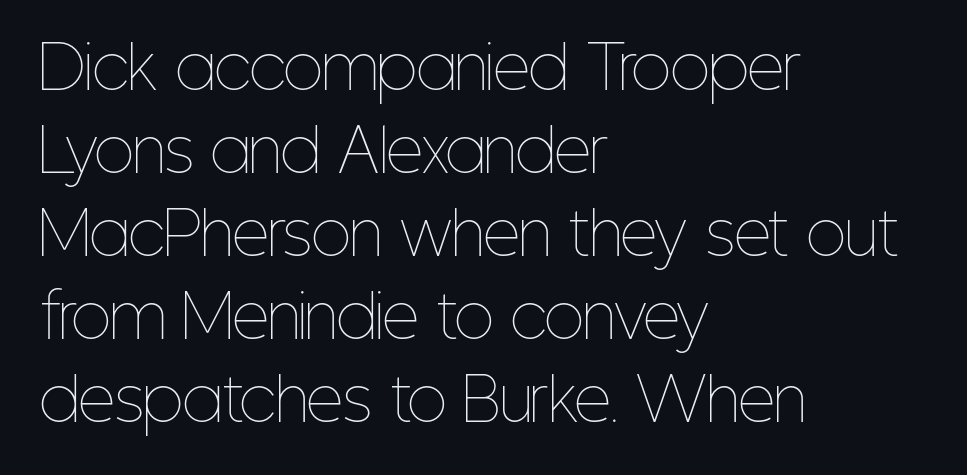
{"italic": "no", "bold": "no", "weight": "thin", "width": "condensed", "stroke_contrast": "low", "x_height": "medium", "monospaced": "no", "underline": "no", "align": "left", "line_spacing": "normal", "line_spacing_ratio": 1.43, "letter_spacing": "normal", "letter_spacing_em": 0.0, "glyph_px": 58}
